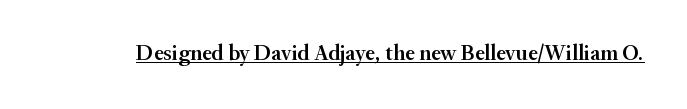
{"italic": "no", "bold": "semi", "underline": "yes", "letter_spacing": "normal", "letter_spacing_em": 0.0, "glyph_px": 22}
